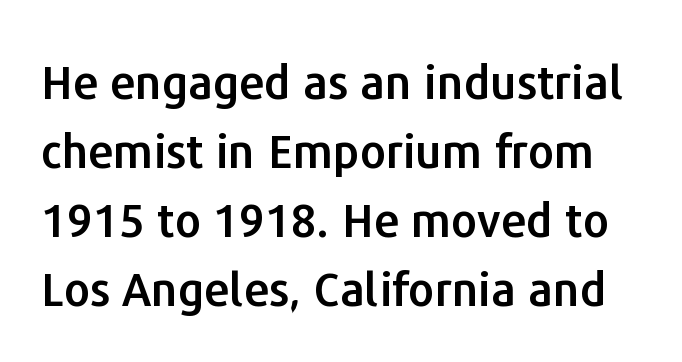
Each letter keeps its own natural width here, so spacing adapts to shape. The rendering uses a moderate line-height, typical for paragraphs. The area under the type is left untouched. Nothing sits at the stroke ends, so this counts as sans-serif. This is the regular roman posture of the typeface. Words appear dense and cohesive because spacing is normal.
